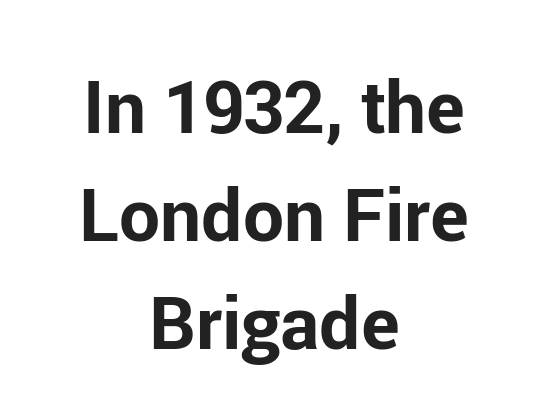
The image shows 73 px bold sans-serif type, upright; set centered, normal line spacing (1.48x), normal letter spacing, not underlined; low stroke contrast and a medium x-height.
